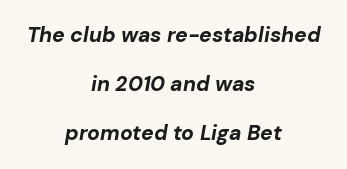
The compositor balanced each line on the midline. Glance below the letters and you will spot only blank space. The letters sit at their default tracking, neither squeezed nor spread. Pretty heavy lettering here — definitely bold.
